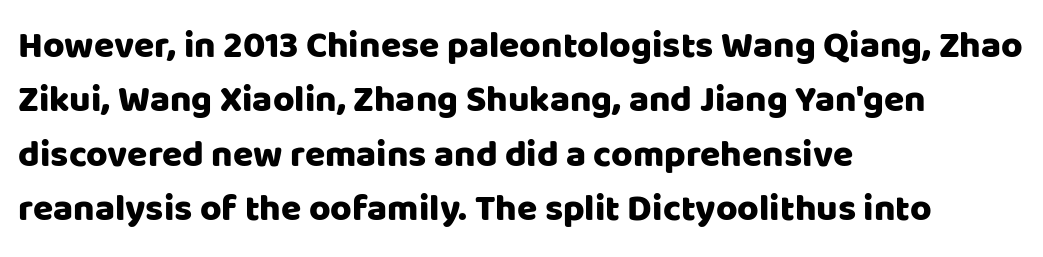
{"serif": "no", "italic": "no", "width": "normal", "stroke_contrast": "low", "x_height": "large", "monospaced": "no", "underline": "no", "align": "left", "line_spacing": "normal", "line_spacing_ratio": 1.47, "letter_spacing": "normal", "letter_spacing_em": 0.0, "glyph_px": 37}
